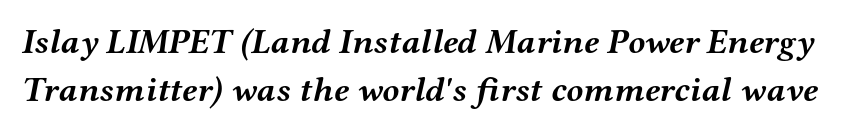
Q: Is the text bold? A: Yes.
Q: Is the text italic (slanted)? A: Yes, it leans right by about 12 degrees.
Q: Is the typeface a serif or a sans-serif typeface? A: Serif.
Q: Is the text underlined? A: No.
Q: Is the spacing between letters normal or unusually wide? A: Normal.
Q: Is the spacing between lines tight, normal or loose? A: Normal.
Q: Width (condensed, normal, or wide)? A: Wide.
Q: Stroke contrast? A: Medium.
Q: x-height? A: Medium.
Q: Monospaced? A: No.
